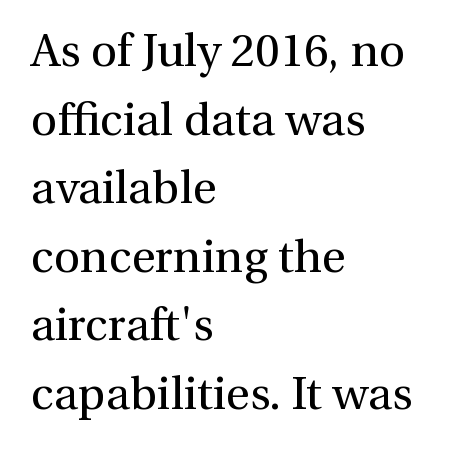
The image shows 46 px regular-weight serif type, upright; set left-aligned, normal line spacing (1.49x), normal letter spacing, not underlined; medium stroke contrast and a medium x-height.
